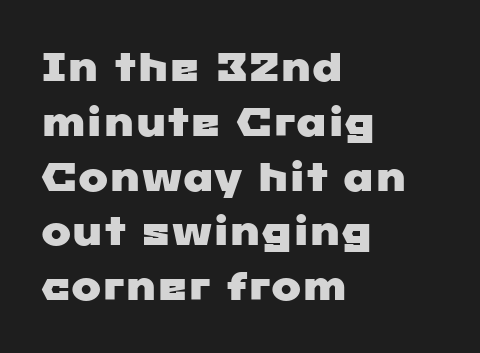
The image shows 40 px wide sans-serif type; set left-aligned, normal line spacing (1.37x), normal letter spacing, not underlined; low stroke contrast and a medium x-height.
